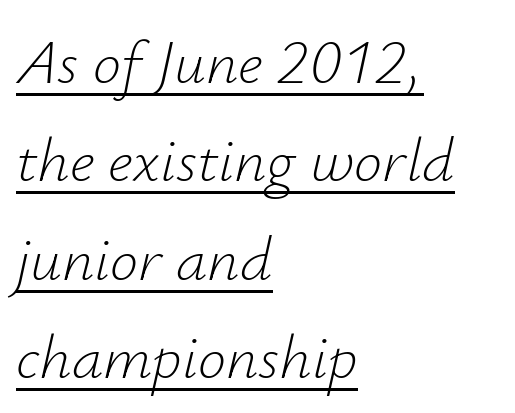
Q: Is the text bold? A: No.
Q: Is the text italic (slanted)? A: Yes, it leans right by about 12 degrees.
Q: Is the text underlined? A: Yes.
Q: How is the paragraph aligned? A: Left-aligned.
Q: Is the spacing between letters normal or unusually wide? A: Normal.
Q: Is the spacing between lines tight, normal or loose? A: Normal.
Q: Width (condensed, normal, or wide)? A: Normal.
Q: Stroke contrast? A: Low.
Q: x-height? A: Small.
Q: Monospaced? A: No.
